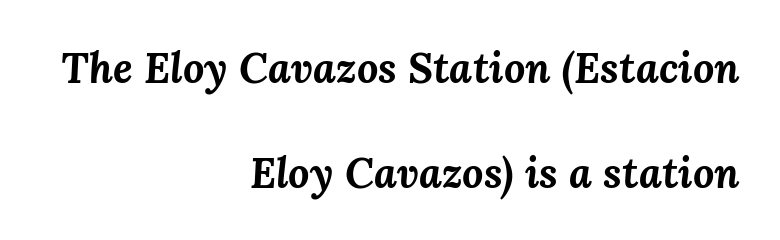
The image shows 42 px bold type, italic (leaning right); set right-aligned, loose line spacing (2.49x), normal letter spacing, not underlined; medium stroke contrast and a medium x-height.
